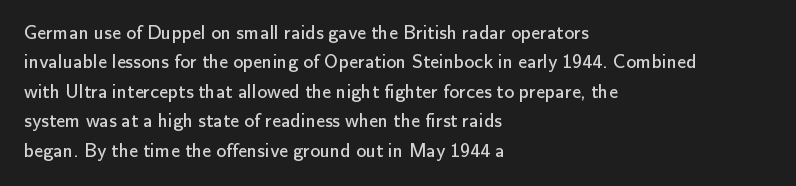
{"italic": "no", "bold": "no", "underline": "no", "align": "left", "line_spacing": "normal", "line_spacing_ratio": 1.47, "letter_spacing": "normal", "letter_spacing_em": 0.0, "glyph_px": 20}
